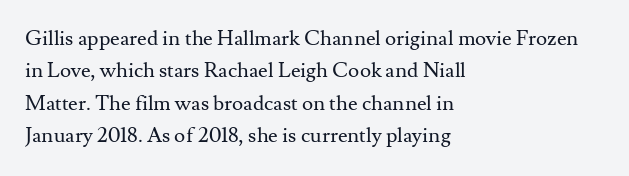
The image shows 21 px text type, upright; set left-aligned, normal line spacing (1.54x), normal letter spacing, not underlined.
